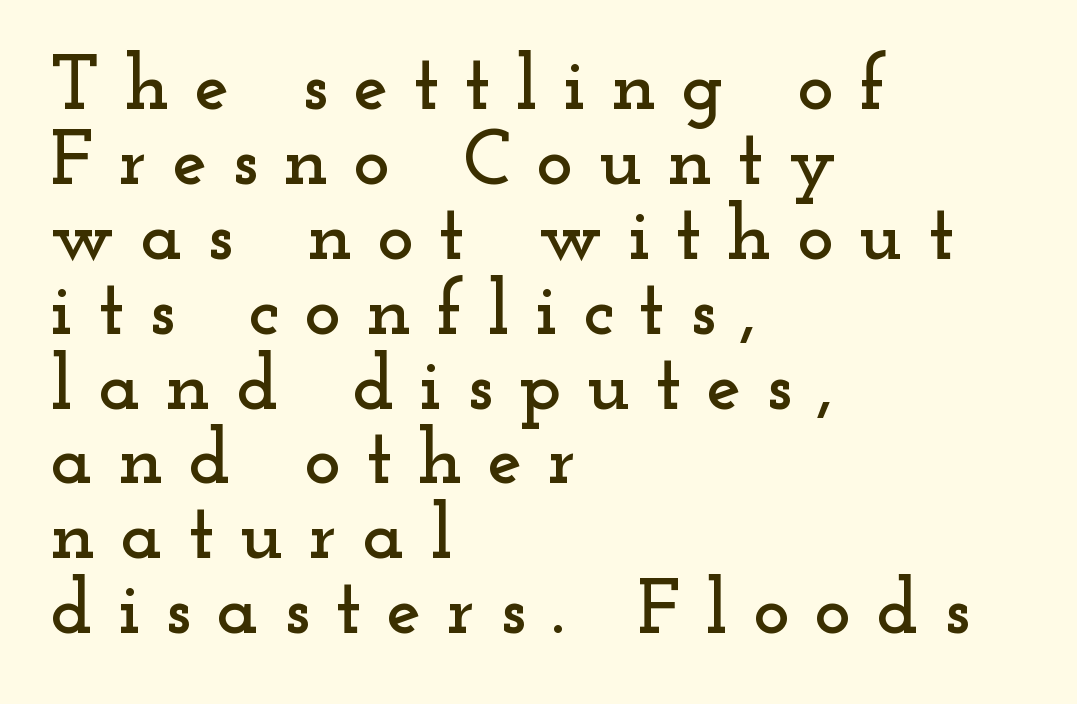
{"serif": "yes", "italic": "no", "width": "wide", "stroke_contrast": "low", "x_height": "small", "monospaced": "no", "underline": "no", "align": "left", "line_spacing": "tight", "line_spacing_ratio": 0.96, "letter_spacing": "wide", "letter_spacing_em": 0.32, "glyph_px": 78}
